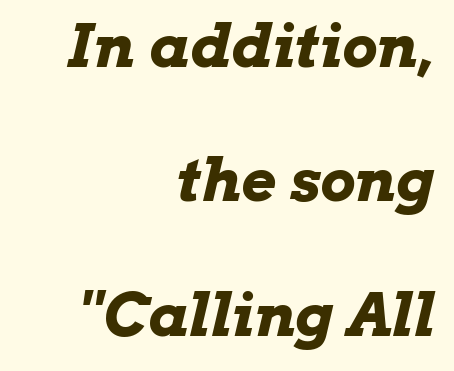
The image shows 60 px bold, wide type, italic (leaning right); set right-aligned, loose line spacing (2.24x), normal letter spacing, not underlined; low stroke contrast and a medium x-height.
